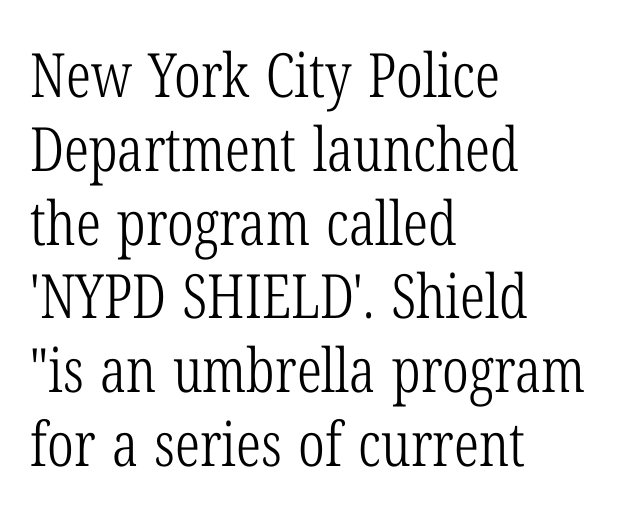
Q: Is the text bold? A: No.
Q: Is the text italic (slanted)? A: No, it is upright.
Q: Is the typeface a serif or a sans-serif typeface? A: Serif.
Q: Is the text underlined? A: No.
Q: How is the paragraph aligned? A: Left-aligned.
Q: Is the spacing between letters normal or unusually wide? A: Normal.
Q: Width (condensed, normal, or wide)? A: Condensed.
Q: Stroke contrast? A: Low.
Q: x-height? A: Medium.
Q: Monospaced? A: No.
